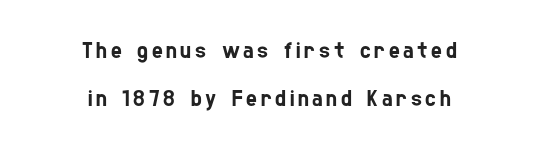
The image shows 23 px text type; set centered, loose line spacing (2.07x), not underlined.
